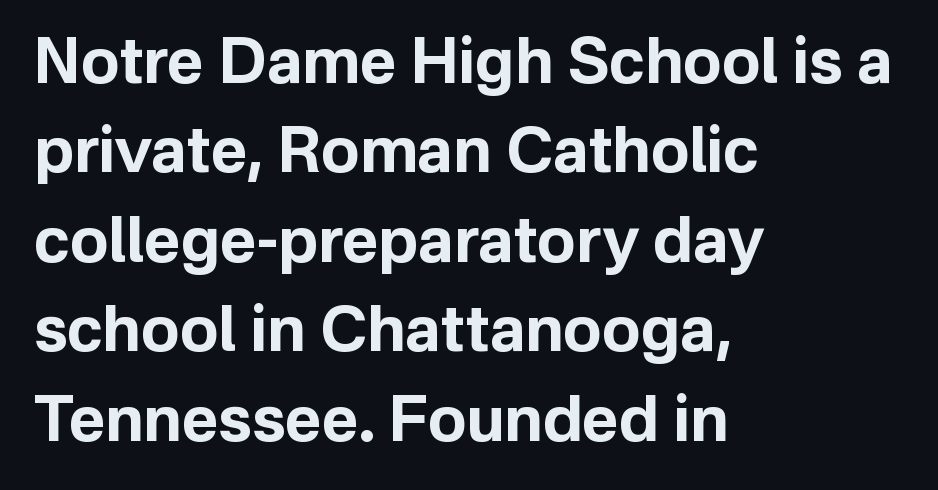
The image shows 63 px bold sans-serif type, upright; set left-aligned, normal line spacing (1.42x), normal letter spacing, not underlined; low stroke contrast and a medium x-height.
